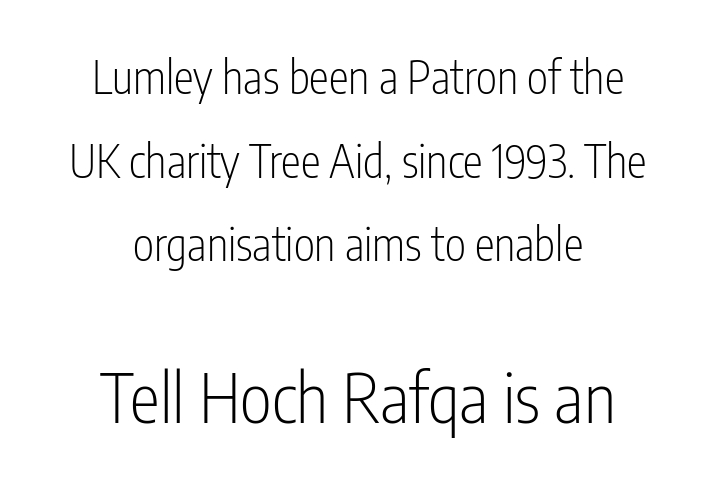
{"serif": "no", "italic": "no", "bold": "no", "weight": "light", "width": "condensed", "stroke_contrast": "low", "x_height": "medium", "monospaced": "no", "underline": "no", "align": "center", "line_spacing_ratio": 1.86, "letter_spacing": "normal", "letter_spacing_em": 0.0, "larger_block": "second", "size_ratio": 1.51, "glyph_px": 68}
